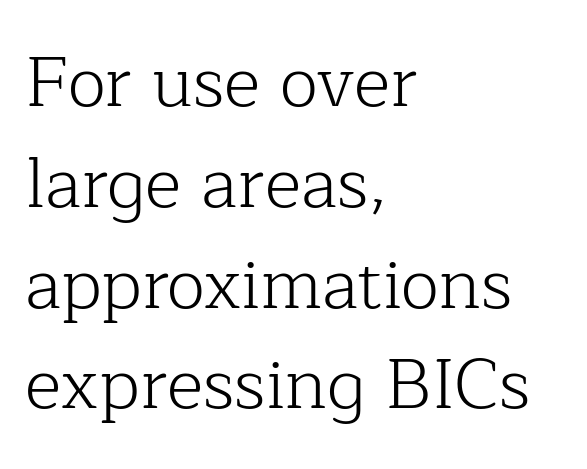
{"serif": "yes", "italic": "no", "bold": "no", "weight": "light", "width": "normal", "stroke_contrast": "low", "x_height": "medium", "monospaced": "no", "underline": "no", "align": "left", "line_spacing": "normal", "line_spacing_ratio": 1.44, "letter_spacing": "normal", "letter_spacing_em": 0.0, "glyph_px": 70}
